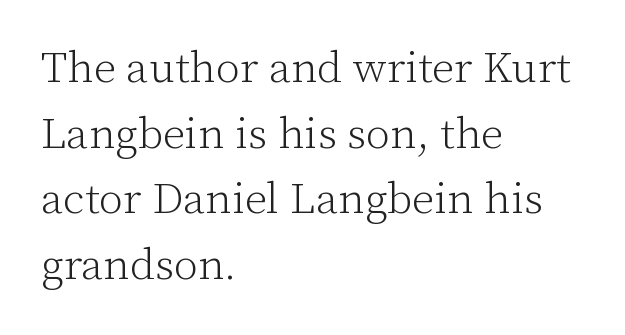
The image shows 44 px light serif type, upright; set left-aligned, normal line spacing (1.49x), normal letter spacing, not underlined; low stroke contrast and a medium x-height.
